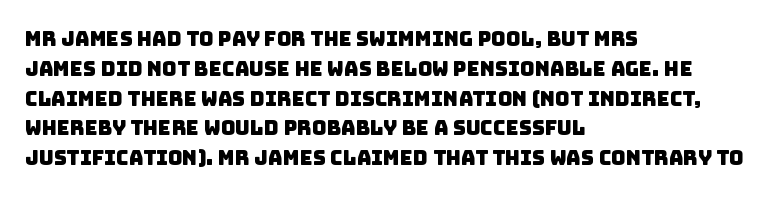
The image shows 20 px text type; set left-aligned, normal line spacing (1.49x), normal letter spacing, not underlined.
